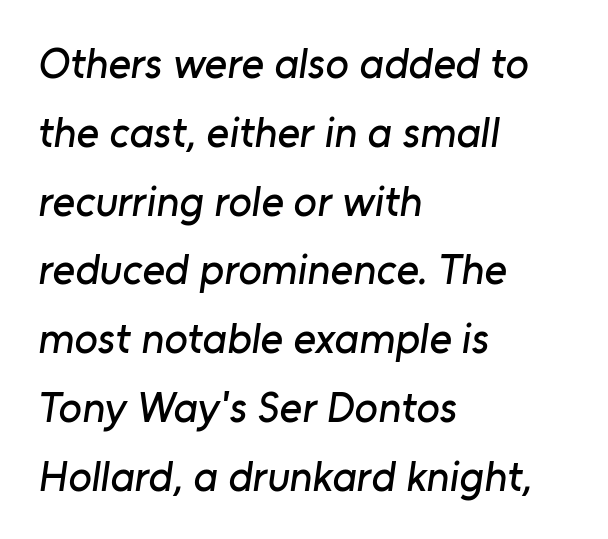
Q: Is the typeface a serif or a sans-serif typeface? A: Sans-serif.
Q: Is the text underlined? A: No.
Q: How is the paragraph aligned? A: Left-aligned.
Q: Is the spacing between letters normal or unusually wide? A: Normal.
Q: Is the spacing between lines tight, normal or loose? A: Normal.
Q: Width (condensed, normal, or wide)? A: Normal.
Q: Stroke contrast? A: Low.
Q: x-height? A: Medium.
Q: Monospaced? A: No.
